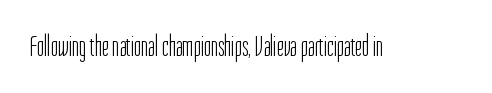
Q: Is the text bold? A: No.
Q: Is the text italic (slanted)? A: No, it is upright.
Q: Is the typeface a serif or a sans-serif typeface? A: Sans-serif.
Q: Is the text underlined? A: No.
Q: Is the spacing between letters normal or unusually wide? A: Normal.
Q: Width (condensed, normal, or wide)? A: Condensed.
Q: Stroke contrast? A: Low.
Q: x-height? A: Medium.
Q: Monospaced? A: No.
